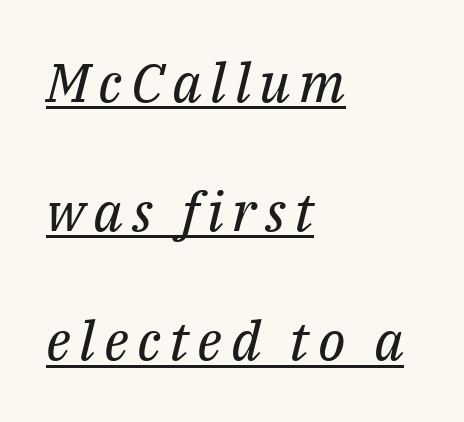
No chunkiness to these letters — they're not bold. Summary of vertical rhythm: relaxed, with wide interline spacing. The letters are slanted; this is an italic face. This is underlined copy, the kind a proofreader might mark for attention. These lines are rendered in a variable-pitch font.
